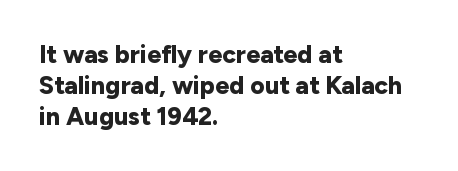
You'd pick this weight for a headline — it's a proper bold. Upright lettering throughout. Nothing unusual about the tracking: characters are spaced as the font intends. Check the space under the baseline: it is left empty.
